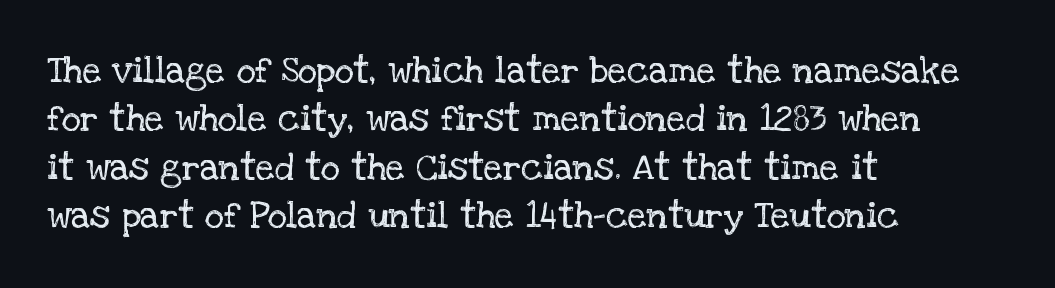
The glyphs in this specimen are seriffed. Standard letterfit; no display-style spreading of the glyphs. These glyphs show unthickened strokes, regular width or finer. Reading down the block, your eye returns to a fixed left position each line. You can tell it's not italic because the verticals are truly vertical. These lines are rendered in a variable-pitch font.
